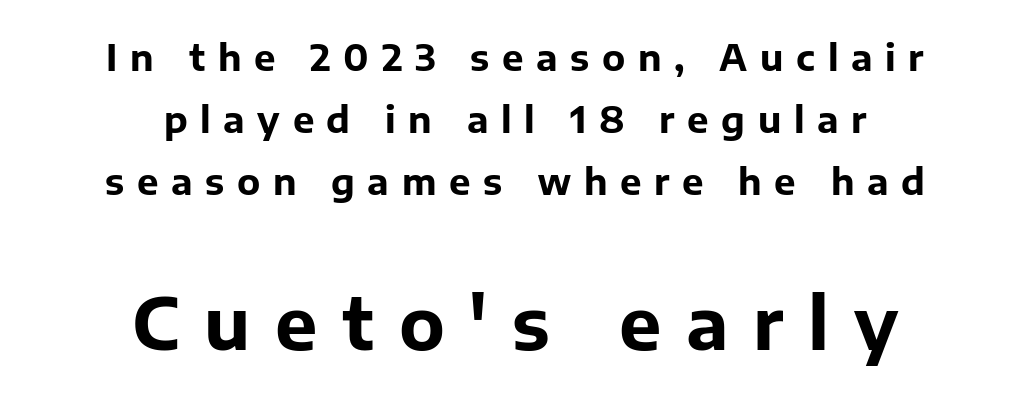
The image shows 71 px bold sans-serif type, upright; set centered, line spacing 1.72x, unusually wide letter spacing (+0.35 em), not underlined; the second (bottom) block is 1.97x larger; low stroke contrast and a medium x-height.
